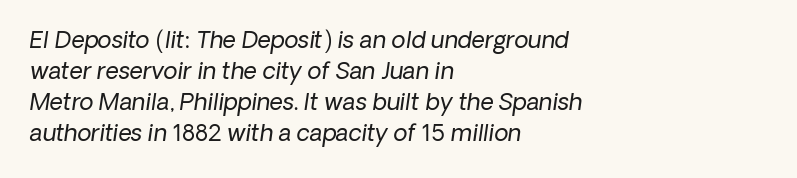
{"bold": "no", "underline": "no", "align": "left", "line_spacing": "normal", "line_spacing_ratio": 1.35, "letter_spacing": "normal", "letter_spacing_em": 0.0, "glyph_px": 23}
